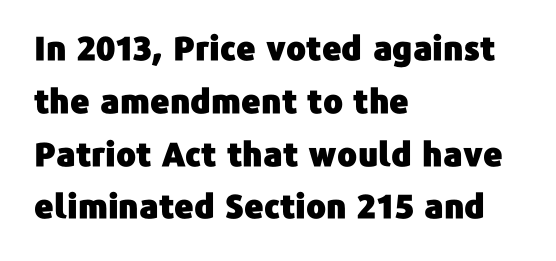
Q: Is the text italic (slanted)? A: No, it is upright.
Q: Is the typeface a serif or a sans-serif typeface? A: Sans-serif.
Q: Is the text underlined? A: No.
Q: How is the paragraph aligned? A: Left-aligned.
Q: Is the spacing between letters normal or unusually wide? A: Normal.
Q: Is the spacing between lines tight, normal or loose? A: Normal.
Q: Width (condensed, normal, or wide)? A: Normal.
Q: Stroke contrast? A: Low.
Q: x-height? A: Medium.
Q: Monospaced? A: No.
